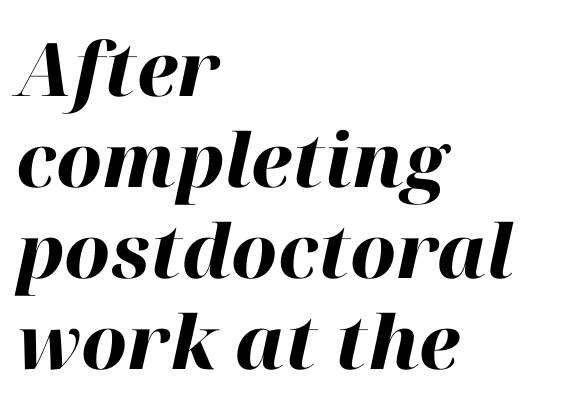
The image shows 74 px heavy type, italic (leaning right); set left-aligned, line spacing 1.23x, normal letter spacing, not underlined; high stroke contrast and a medium x-height.
